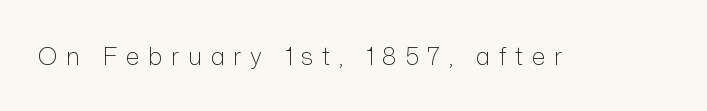
The image shows 24 px text type, upright; set unusually wide letter spacing (+0.36 em), not underlined.
